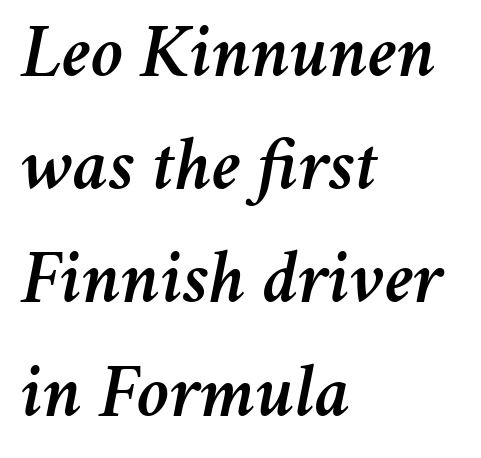
{"italic": "yes", "lean": "right", "slant_degrees": 11, "width": "normal", "stroke_contrast": "medium", "x_height": "medium", "monospaced": "no", "underline": "no", "align": "left", "line_spacing": "normal", "line_spacing_ratio": 1.51, "letter_spacing": "normal", "letter_spacing_em": 0.0, "glyph_px": 75}
